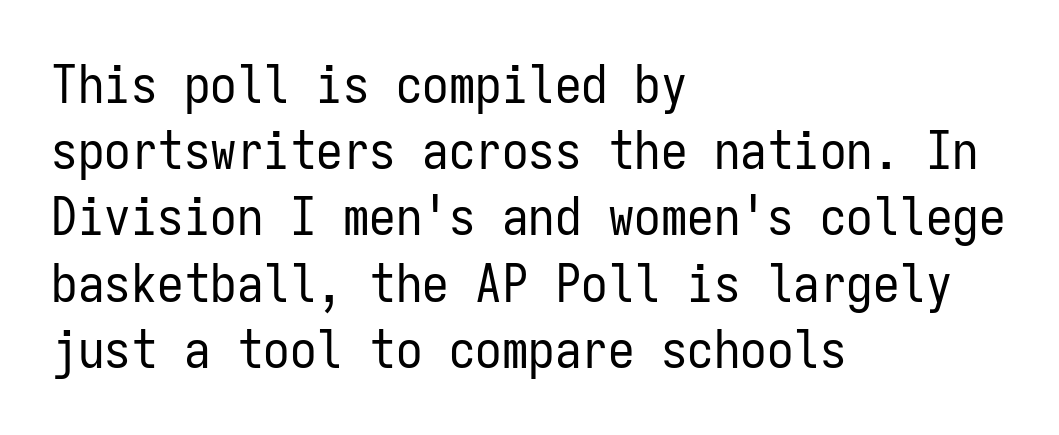
The image shows 53 px regular-weight, condensed sans-serif type, upright, monospaced; set left-aligned, normal line spacing (1.25x), normal letter spacing, not underlined; low stroke contrast and a medium x-height.
